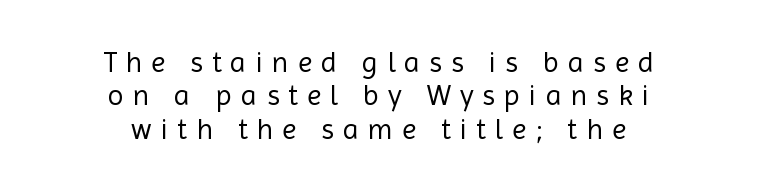
{"serif": "no", "italic": "no", "bold": "no", "weight": "regular", "width": "normal", "x_height": "medium", "monospaced": "no", "underline": "no", "align": "center", "line_spacing": "tight", "line_spacing_ratio": 1.15, "letter_spacing": "wide", "letter_spacing_em": 0.31, "glyph_px": 29}
